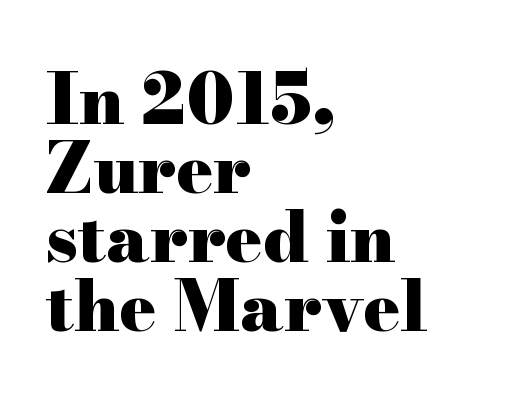
Q: Is the text bold? A: Yes.
Q: Is the text italic (slanted)? A: No, it is upright.
Q: Is the typeface a serif or a sans-serif typeface? A: Serif.
Q: Is the text underlined? A: No.
Q: How is the paragraph aligned? A: Left-aligned.
Q: Is the spacing between letters normal or unusually wide? A: Normal.
Q: Is the spacing between lines tight, normal or loose? A: Tight.
Q: Width (condensed, normal, or wide)? A: Wide.
Q: Stroke contrast? A: High.
Q: x-height? A: Small.
Q: Monospaced? A: No.
